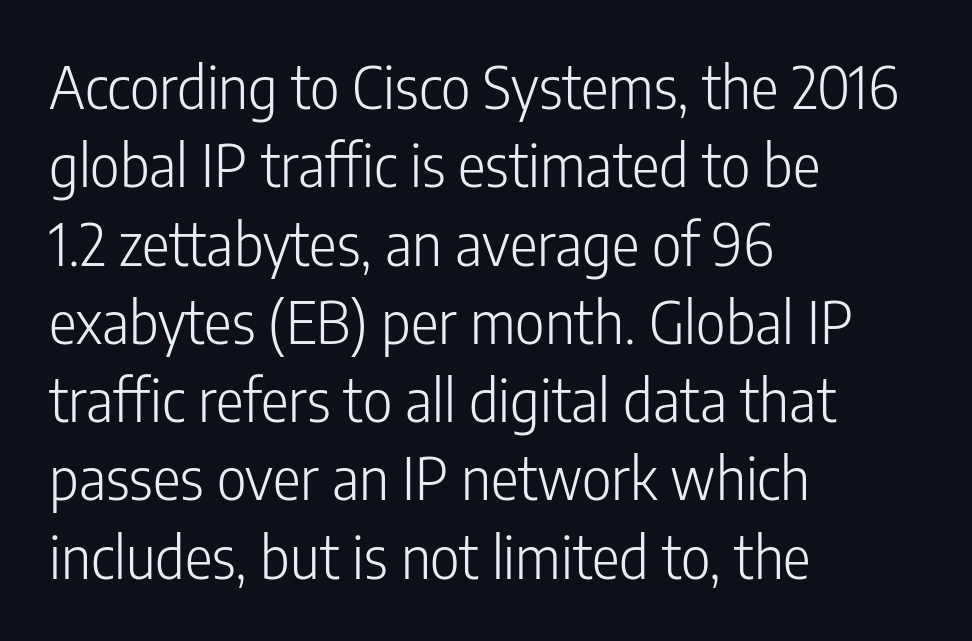
{"serif": "no", "italic": "no", "bold": "no", "weight": "light", "width": "condensed", "stroke_contrast": "low", "x_height": "medium", "monospaced": "no", "underline": "no", "align": "left", "line_spacing": "normal", "line_spacing_ratio": 1.35, "letter_spacing": "normal", "letter_spacing_em": 0.0, "glyph_px": 58}
